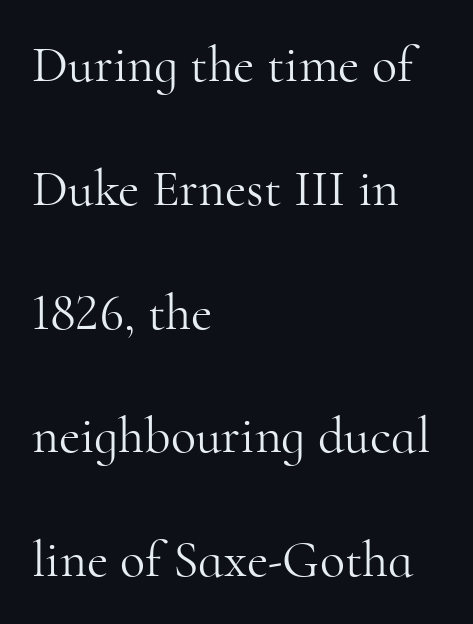
{"serif": "yes", "italic": "no", "bold": "no", "weight": "light", "width": "normal", "stroke_contrast": "high", "x_height": "small", "monospaced": "no", "underline": "no", "align": "left", "line_spacing": "loose", "line_spacing_ratio": 2.38, "letter_spacing": "normal", "letter_spacing_em": 0.0, "glyph_px": 52}
